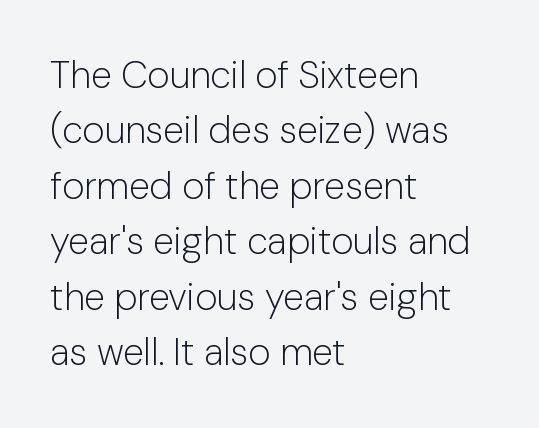
The image shows 38 px light sans-serif type, upright; set left-aligned, normal line spacing (1.46x), normal letter spacing, not underlined; low stroke contrast and a medium x-height.
